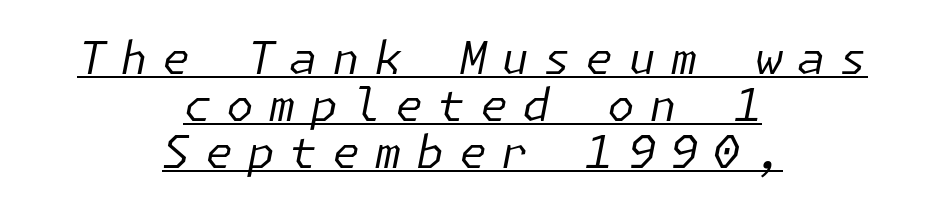
{"italic": "yes", "lean": "right", "slant_degrees": 11, "bold": "no", "weight": "regular", "width": "normal", "stroke_contrast": "low", "x_height": "medium", "underline": "yes", "align": "center", "line_spacing": "tight", "line_spacing_ratio": 1.04, "letter_spacing": "wide", "letter_spacing_em": 0.32, "glyph_px": 45}
